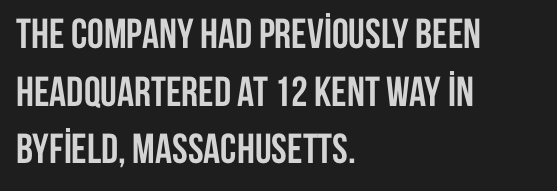
{"serif": "no", "italic": "no", "bold": "yes", "weight": "semibold", "width": "condensed", "stroke_contrast": "low", "x_height": "large", "monospaced": "no", "underline": "no", "align": "left", "line_spacing": "normal", "line_spacing_ratio": 1.37, "letter_spacing": "normal", "letter_spacing_em": 0.0, "glyph_px": 42}
